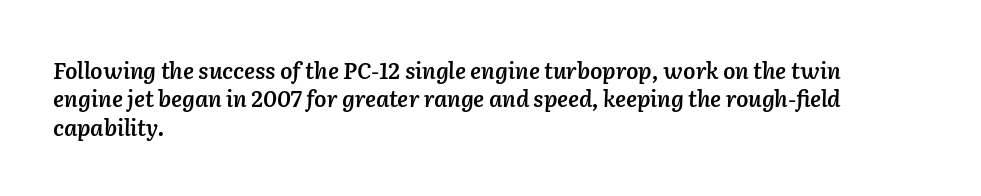
{"italic": "yes", "lean": "right", "slant_degrees": 2, "bold": "semi", "underline": "no", "align": "left", "line_spacing": "normal", "line_spacing_ratio": 1.29, "letter_spacing": "normal", "letter_spacing_em": 0.0, "glyph_px": 22}
